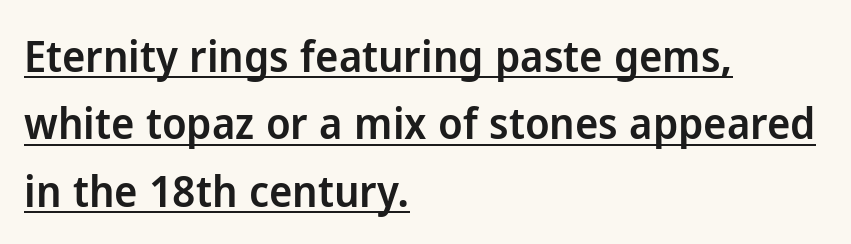
The image shows 44 px semibold sans-serif type, upright; set left-aligned, normal line spacing (1.53x), normal letter spacing, underlined; low stroke contrast and a medium x-height.
